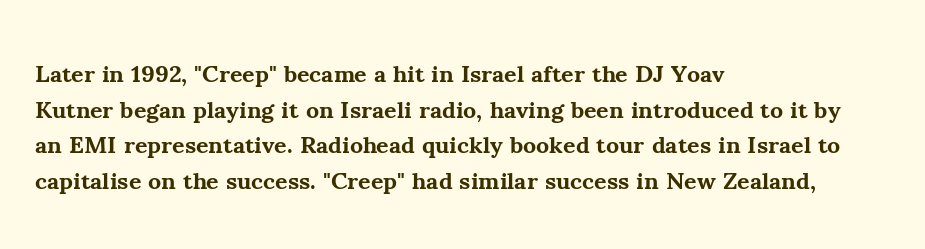
Its strokes are broad and dark, the hallmark of bold type. Short and long lines alike share a common starting point at left. Reading down the column, the eye jumps a familiar distance to each next line. Bare-footed words on every line.
